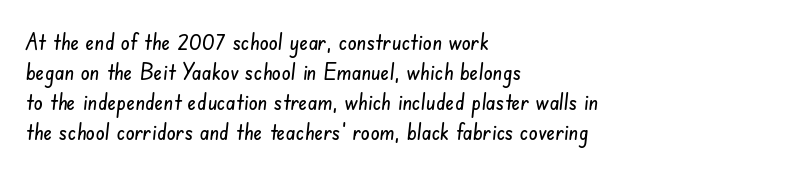
The image shows 23 px text type; set left-aligned, normal line spacing (1.31x), normal letter spacing, not underlined.
